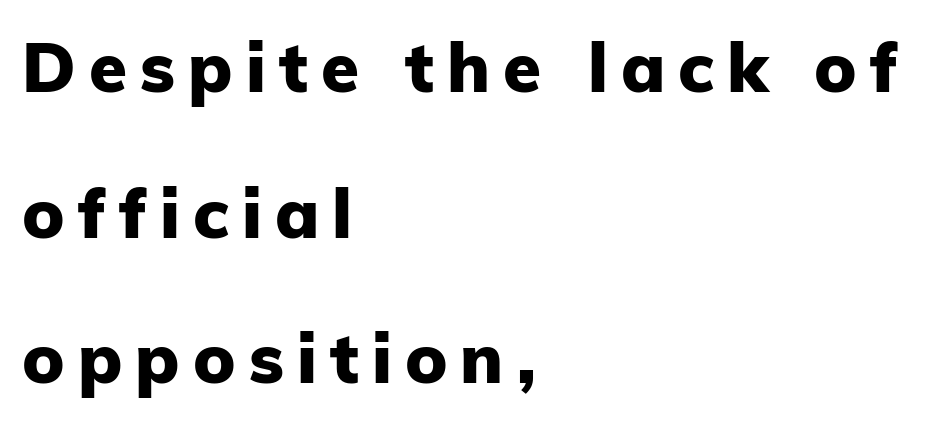
Q: Is the text bold? A: Yes.
Q: Is the text italic (slanted)? A: No, it is upright.
Q: Is the typeface a serif or a sans-serif typeface? A: Sans-serif.
Q: Is the text underlined? A: No.
Q: How is the paragraph aligned? A: Left-aligned.
Q: Is the spacing between lines tight, normal or loose? A: Loose.
Q: Width (condensed, normal, or wide)? A: Normal.
Q: Stroke contrast? A: Low.
Q: x-height? A: Medium.
Q: Monospaced? A: No.
